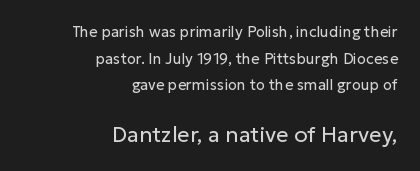
{"italic": "no", "bold": "no", "underline": "no", "align": "right", "line_spacing_ratio": 1.78, "letter_spacing": "normal", "letter_spacing_em": 0.0, "larger_block": "second", "size_ratio": 1.47, "glyph_px": 22}
